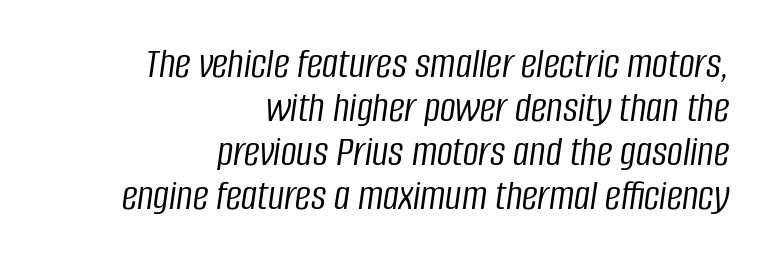
This sample is right-justified, so line beginnings fall wherever the words allow. Is the stroke heavy? The answer is a plain regular-or-lighter. Look at the tracking — it's just the regular setting, nothing added. The text carries the slant typical of an italic or oblique font.
